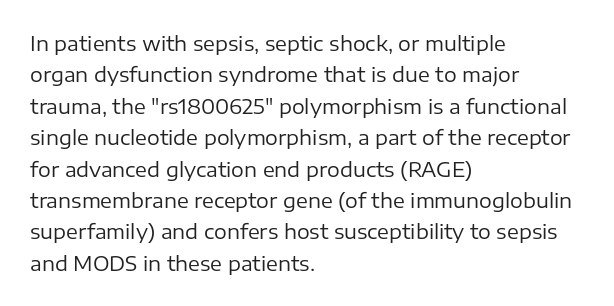
Q: Is the text bold? A: No.
Q: Is the text italic (slanted)? A: No, it is upright.
Q: Is the text underlined? A: No.
Q: How is the paragraph aligned? A: Left-aligned.
Q: Is the spacing between letters normal or unusually wide? A: Normal.
Q: Is the spacing between lines tight, normal or loose? A: Normal.
